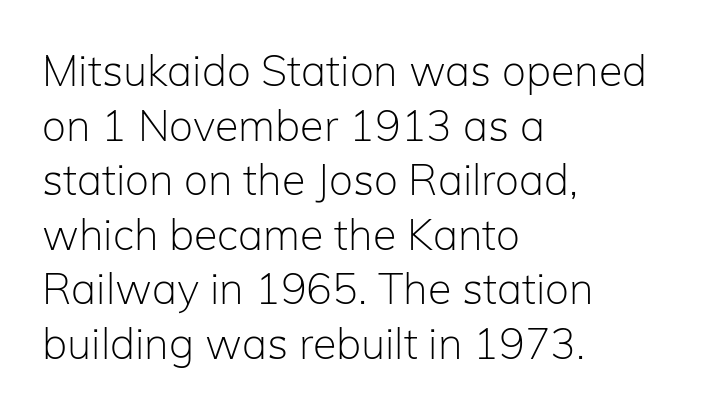
A classic flush-left, rag-right setting is used for this passage. Underline: absent. Stem width sits at or under what a default text font uses. Each letter keeps its own natural width here, so spacing adapts to shape. Serifs: no, the terminals of the letterforms are clean. One glance says typical: line gaps are just what's usual.
